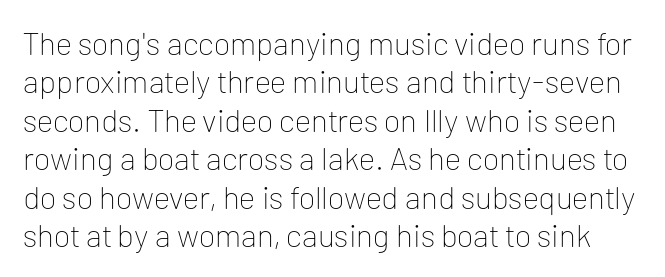
You could call the tracking neutral — neither tight nor loose. The gap between lines stays unmarked. Nope, not italic — everything's standing straight. The face used here is a sans, in the tradition of grotesques and geometrics. You could not count columns in this text — the font is proportionally spaced. Unbolded letterforms with no extra heft.
